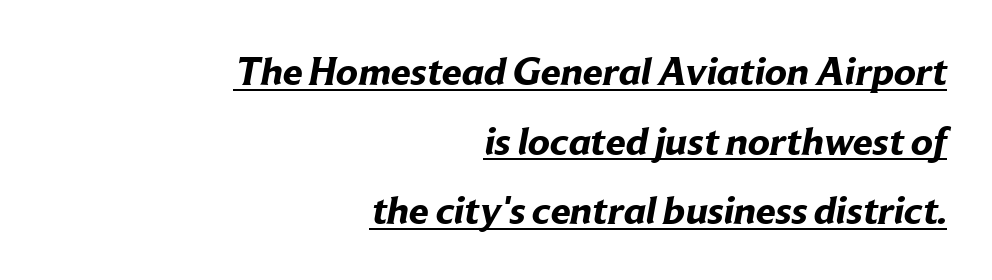
The image shows 40 px bold sans-serif type; set right-aligned, line spacing 1.74x, normal letter spacing, underlined; low stroke contrast and a medium x-height.
